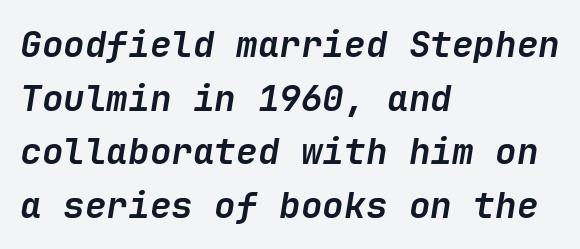
The image shows 36 px semibold type, italic (leaning right); set left-aligned, normal line spacing (1.49x), normal letter spacing, not underlined; low stroke contrast and a medium x-height.
